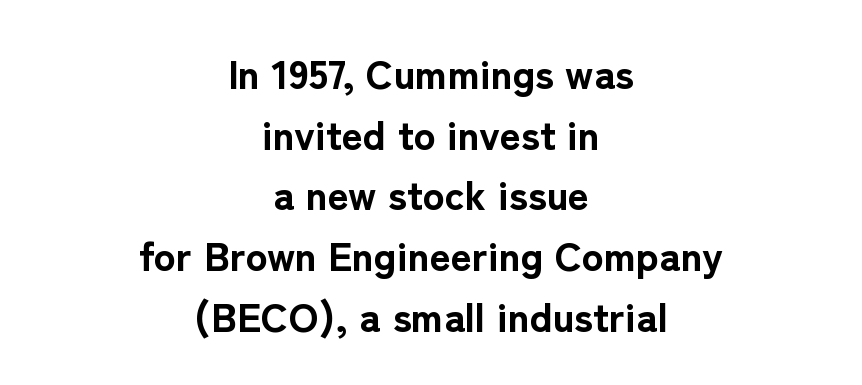
The image shows 41 px bold sans-serif type, upright; set centered, normal line spacing (1.48x), normal letter spacing, not underlined; low stroke contrast and a medium x-height.
